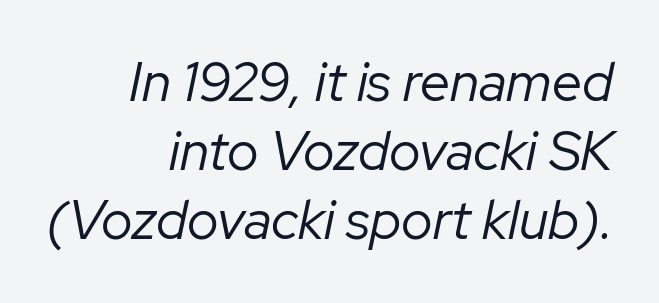
Decoration check: the copy has no underline. Each new line begins a customary step beneath the previous one. Do the characters align in a grid? No, the font is proportional. Weight class: somewhere from thin through regular. Between one letter and the next there's only the usual sliver of space. The whole block is typeset with a tilt.
